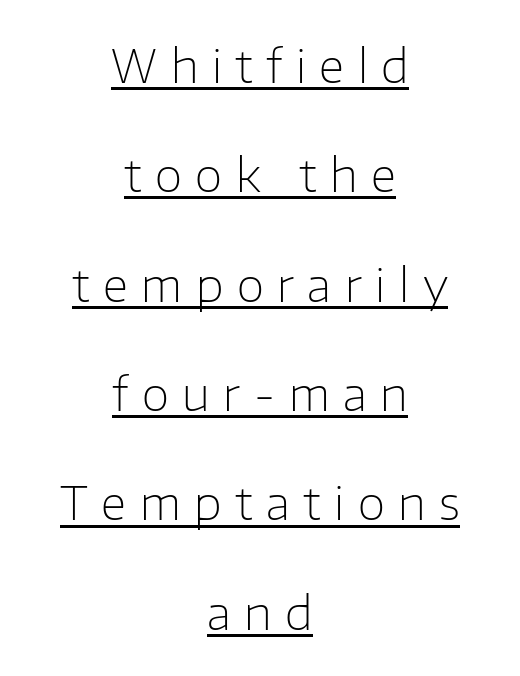
Looks like regular typesetting: each glyph gets only the width it needs. Airy leading. Line starts and ends both wander, symmetrically. Does the type have serifs? No, each stem ends abruptly.
